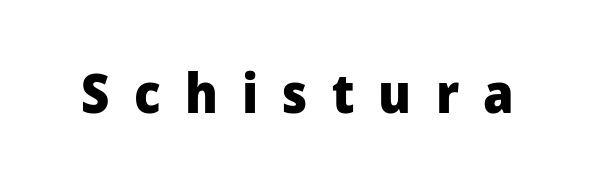
The image shows 55 px heavy sans-serif type, upright; set unusually wide letter spacing (+0.44 em), not underlined; low stroke contrast and a medium x-height.
